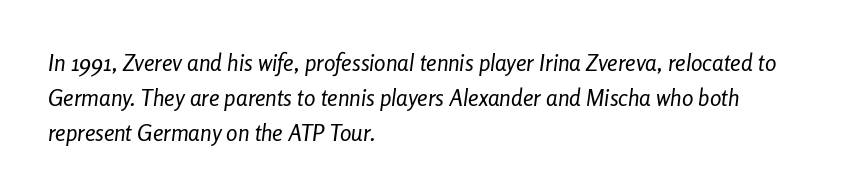
Q: Is the text bold? A: No.
Q: Is the text italic (slanted)? A: Yes, it leans right by about 8 degrees.
Q: Is the text underlined? A: No.
Q: How is the paragraph aligned? A: Left-aligned.
Q: Is the spacing between letters normal or unusually wide? A: Normal.
Q: Is the spacing between lines tight, normal or loose? A: Normal.
